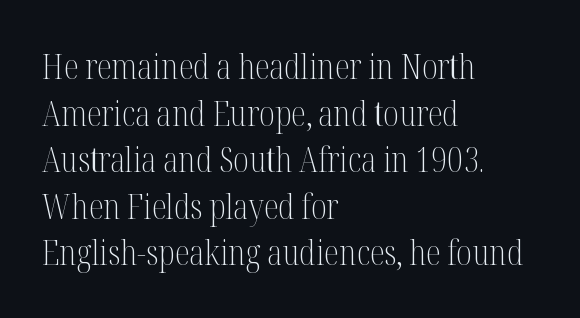
{"serif": "yes", "italic": "no", "bold": "no", "weight": "light", "width": "condensed", "stroke_contrast": "medium", "x_height": "medium", "monospaced": "no", "underline": "no", "align": "left", "line_spacing": "normal", "line_spacing_ratio": 1.37, "letter_spacing": "normal", "letter_spacing_em": 0.0, "glyph_px": 34}
